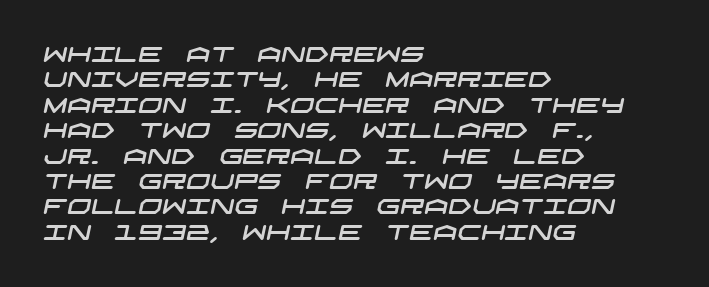
{"underline": "no", "align": "left", "line_spacing_ratio": 1.21, "letter_spacing": "normal", "letter_spacing_em": 0.0, "glyph_px": 21}
